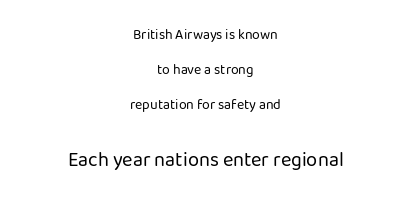
The image shows 20 px text type, upright; set centered, loose line spacing (2.49x), normal letter spacing, not underlined; the second (bottom) block is 1.43x larger.
